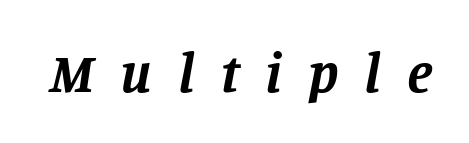
{"serif": "yes", "italic": "yes", "lean": "right", "slant_degrees": 11, "bold": "yes", "weight": "bold", "width": "normal", "stroke_contrast": "low", "x_height": "large", "monospaced": "no", "underline": "no", "letter_spacing": "wide", "letter_spacing_em": 0.46, "glyph_px": 56}
